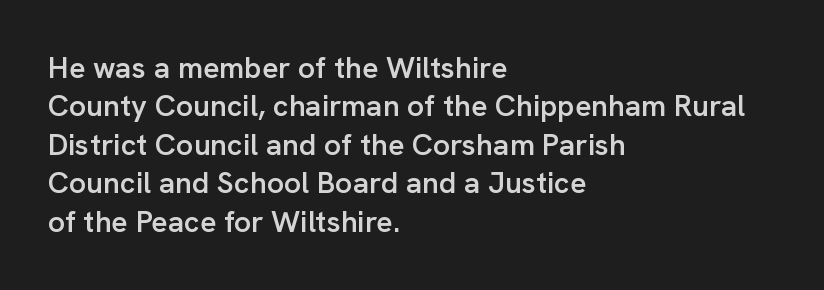
Layout note: lines flush left. Posture: straight, roman, zero tilt. Notice how descenders clear the ascenders below comfortably — that's standard leading. Regarding serifs, this sample does without them.
